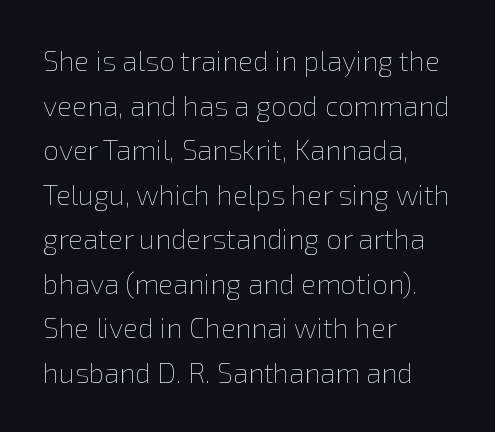
The image shows 28 px thin type, upright; set left-aligned, normal line spacing (1.59x), normal letter spacing, not underlined; low stroke contrast and a medium x-height.
